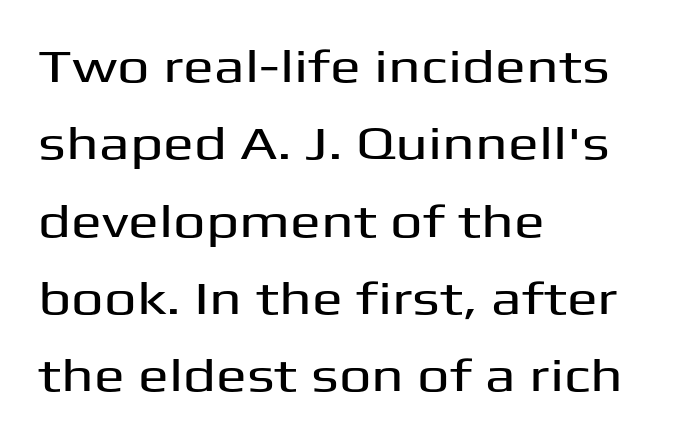
The image shows 46 px wide sans-serif type, upright; set left-aligned, normal line spacing (1.68x), normal letter spacing, not underlined; medium stroke contrast and a medium x-height.
